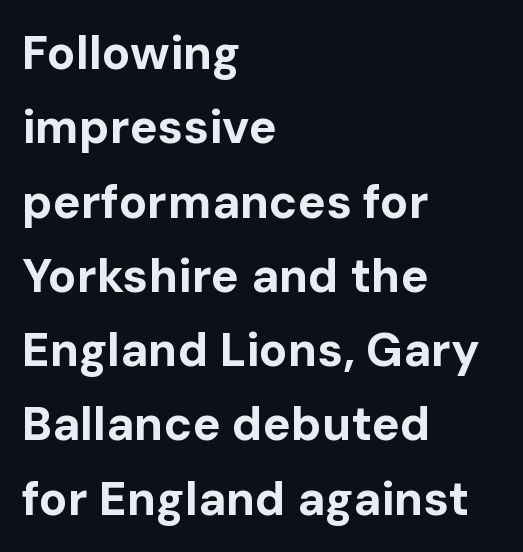
{"serif": "no", "italic": "no", "bold": "yes", "weight": "bold", "width": "normal", "stroke_contrast": "low", "x_height": "medium", "monospaced": "no", "underline": "no", "align": "left", "line_spacing": "normal", "line_spacing_ratio": 1.58, "letter_spacing": "normal", "letter_spacing_em": 0.0, "glyph_px": 47}
